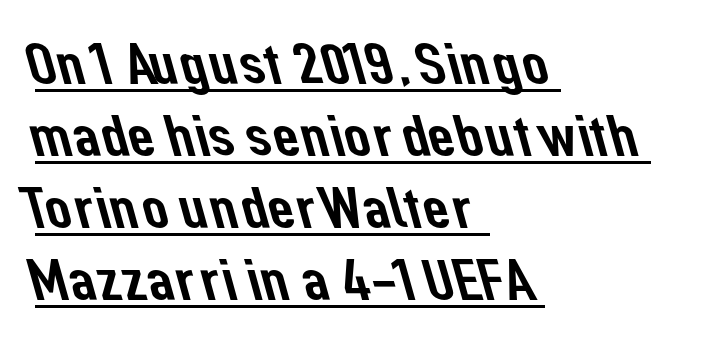
The typesetter has applied underlining to the passage shown. In terms of letterform style, serifs are entirely absent. The letters sit at their default tracking, neither squeezed nor spread. Do the characters align in a grid? No, the font is proportional. Every row of glyphs begins at an identical x-position on the left.
